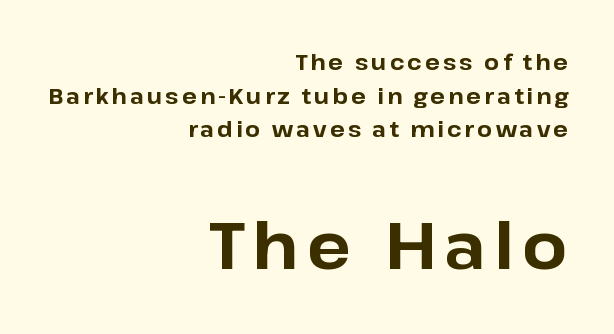
The image shows 65 px bold sans-serif type, upright; set right-aligned, normal line spacing (1.53x), not underlined; the second (bottom) block is 2.95x larger; low stroke contrast and a medium x-height.
